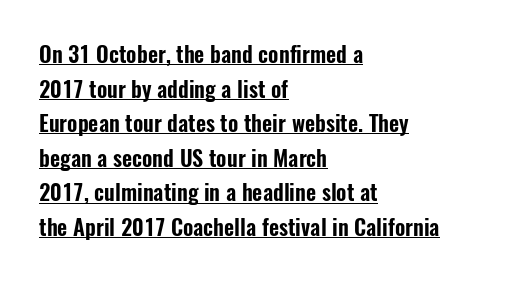
The image shows 22 px text type, upright; set left-aligned, normal line spacing (1.57x), normal letter spacing, underlined.
